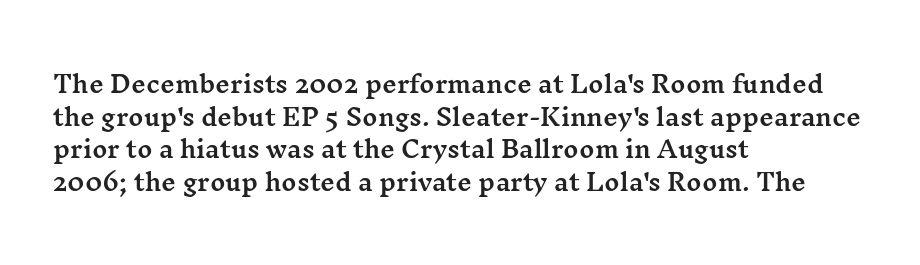
The image shows 23 px text type, upright; set left-aligned, normal line spacing (1.42x), normal letter spacing, not underlined.
